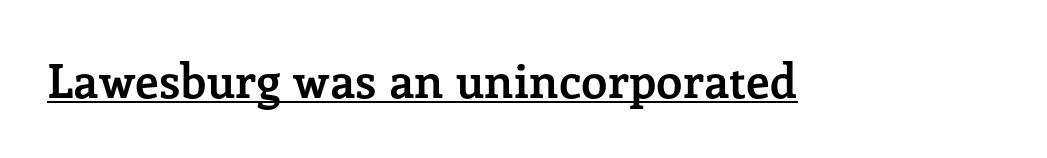
Quick note: underline on. Stroke thickness is high; the sample reads as a true bold. There is no visible air inserted between adjacent glyphs. In terms of posture, this sample is upright. Each letter keeps its own natural width here, so spacing adapts to shape. What kind of face is this? One with serifs.
